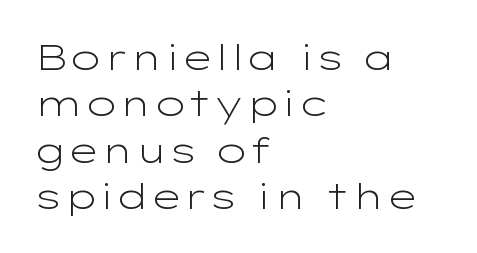
The image shows 36 px light, wide sans-serif type, upright; set left-aligned, normal line spacing (1.29x), normal letter spacing, not underlined; low stroke contrast and a medium x-height.
